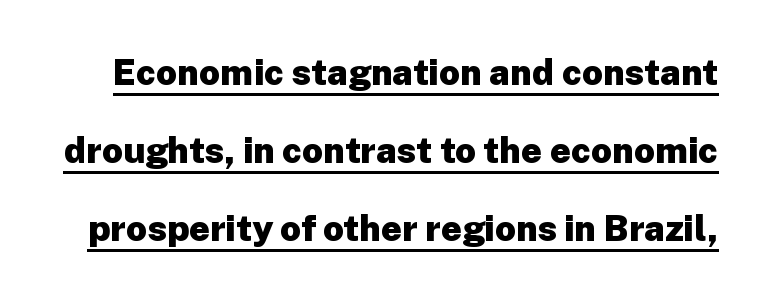
{"serif": "no", "italic": "no", "bold": "yes", "weight": "heavy", "width": "normal", "stroke_contrast": "low", "x_height": "medium", "monospaced": "no", "underline": "yes", "line_spacing": "loose", "line_spacing_ratio": 2.17, "letter_spacing": "normal", "letter_spacing_em": 0.0, "glyph_px": 36}
